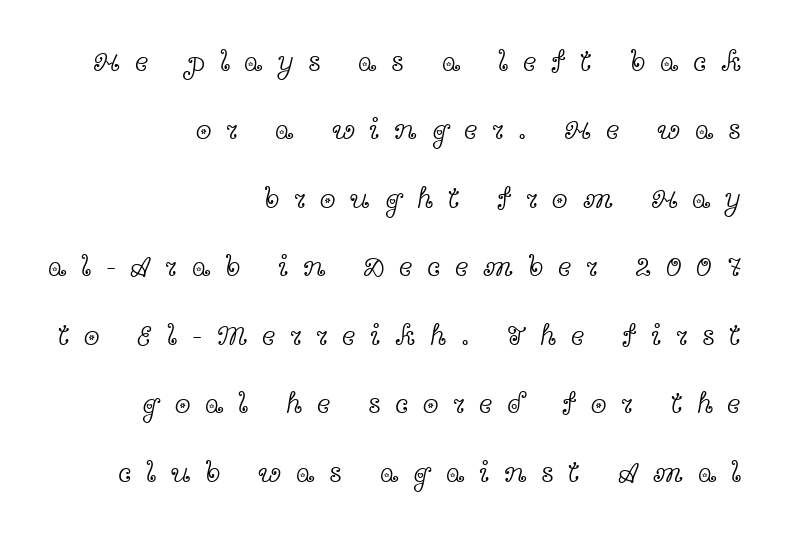
The specimen omits any rule beneath the text block's lines. Reading down the block, your eye finds every line finishing at a fixed right position. The type family on display is of the serif kind. Caption: face not bold, strokes unweighted. Reading down the column, the eye jumps a long way to each next line.
